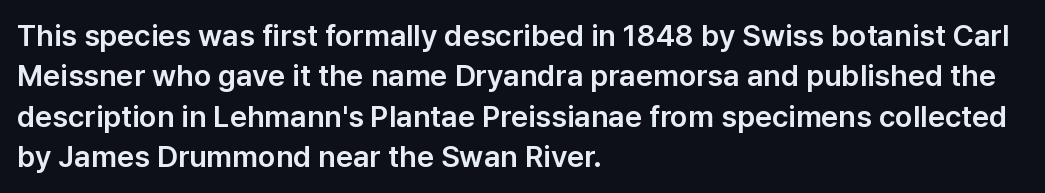
{"serif": "no", "italic": "no", "width": "normal", "stroke_contrast": "low", "x_height": "medium", "monospaced": "no", "underline": "no", "align": "left", "line_spacing": "normal", "line_spacing_ratio": 1.35, "letter_spacing": "normal", "letter_spacing_em": 0.0, "glyph_px": 30}
